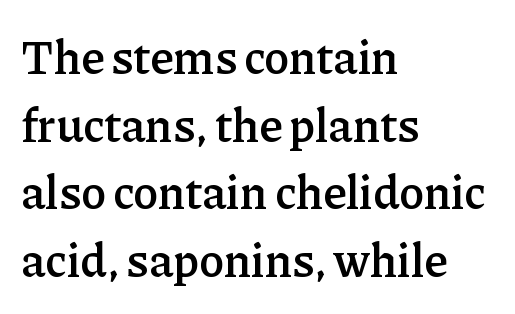
The image shows 47 px semibold serif type, upright; set left-aligned, normal line spacing (1.44x), normal letter spacing, not underlined; low stroke contrast and a medium x-height.
